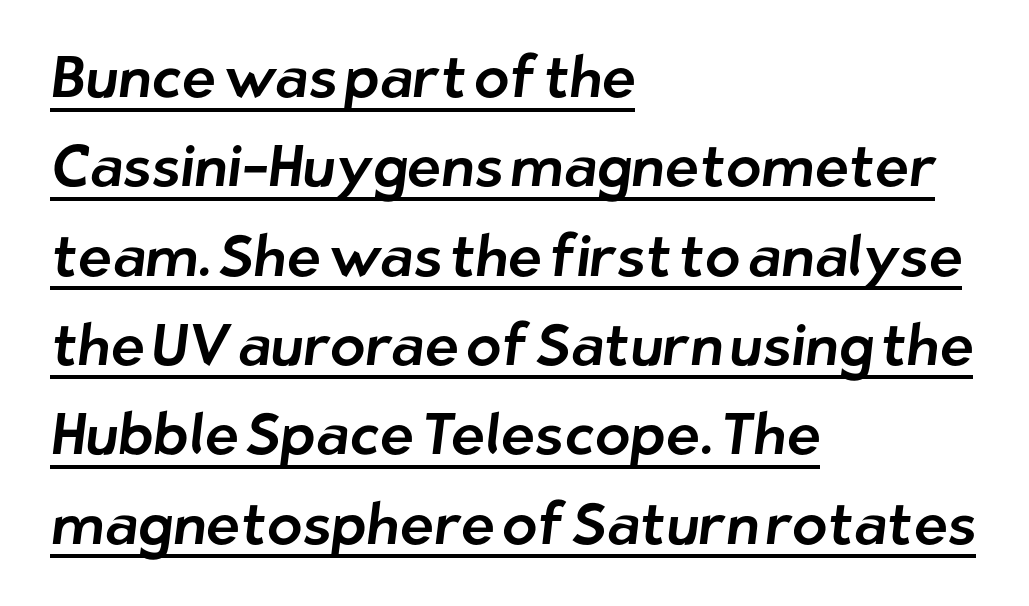
Q: Is the typeface a serif or a sans-serif typeface? A: Sans-serif.
Q: Is the text underlined? A: Yes.
Q: How is the paragraph aligned? A: Left-aligned.
Q: Is the spacing between letters normal or unusually wide? A: Normal.
Q: Is the spacing between lines tight, normal or loose? A: Normal.
Q: Width (condensed, normal, or wide)? A: Normal.
Q: Stroke contrast? A: Low.
Q: x-height? A: Medium.
Q: Monospaced? A: No.
